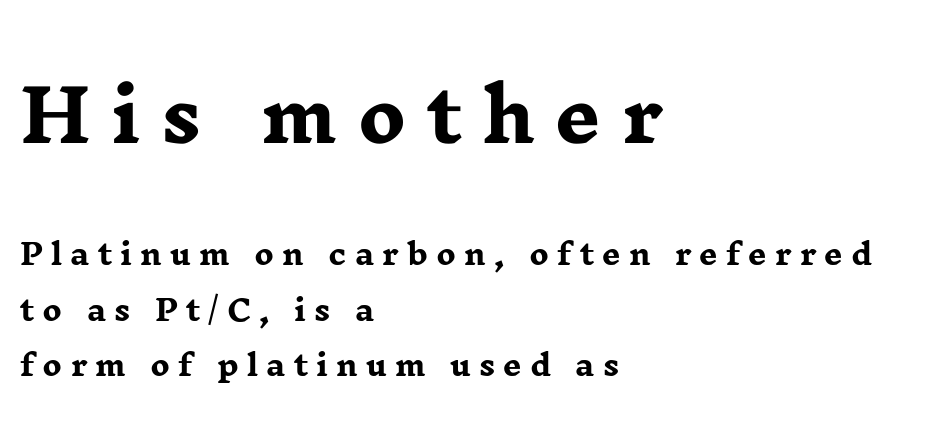
{"serif": "yes", "italic": "no", "bold": "yes", "weight": "heavy", "width": "wide", "stroke_contrast": "low", "x_height": "medium", "monospaced": "no", "underline": "no", "align": "left", "line_spacing": "loose", "line_spacing_ratio": 1.91, "letter_spacing": "wide", "letter_spacing_em": 0.28, "larger_block": "first", "size_ratio": 2.48, "glyph_px": 72}
